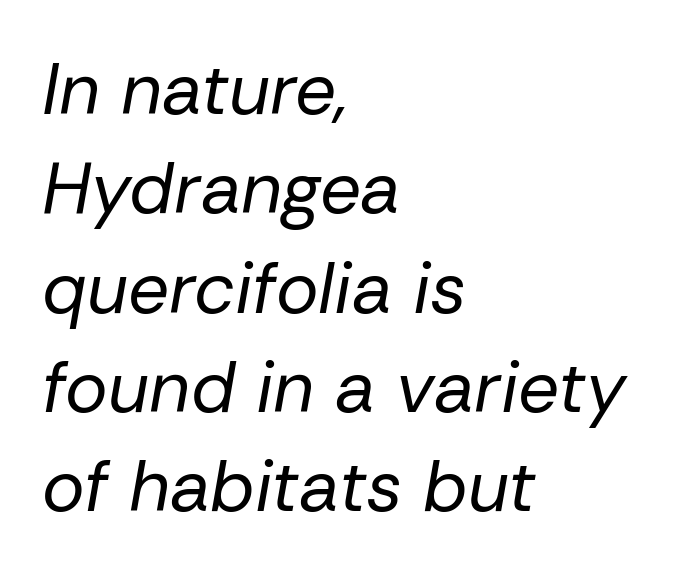
The image shows 72 px regular-weight type, italic (leaning right); set left-aligned, normal line spacing (1.38x), normal letter spacing, not underlined; low stroke contrast and a medium x-height.
